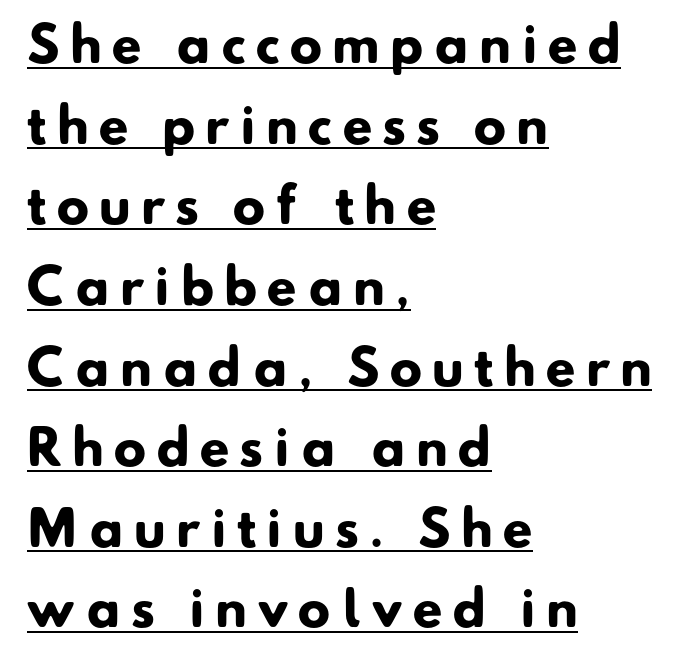
Q: Is the text bold? A: Yes.
Q: Is the typeface a serif or a sans-serif typeface? A: Sans-serif.
Q: Is the text underlined? A: Yes.
Q: How is the paragraph aligned? A: Left-aligned.
Q: Is the spacing between letters normal or unusually wide? A: Unusually wide.
Q: Is the spacing between lines tight, normal or loose? A: Normal.
Q: Width (condensed, normal, or wide)? A: Normal.
Q: Stroke contrast? A: Low.
Q: x-height? A: Small.
Q: Monospaced? A: No.
